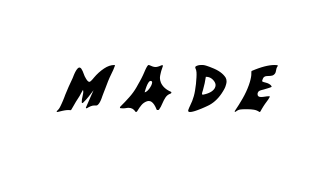
The image shows 62 px sans-serif type; set unusually wide letter spacing (+0.25 em), not underlined; medium stroke contrast and a large x-height.
